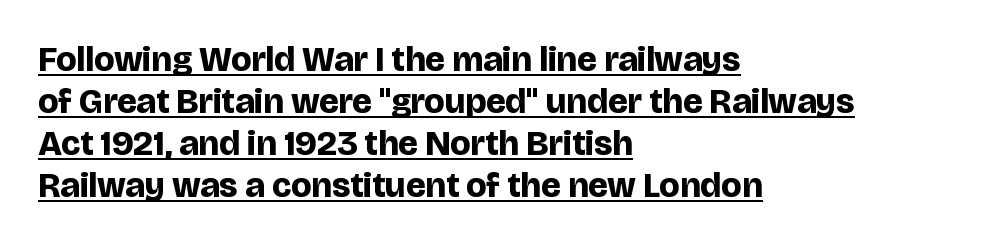
The image shows 35 px bold sans-serif type, upright; set left-aligned, line spacing 1.2x, normal letter spacing, underlined; low stroke contrast and a large x-height.
